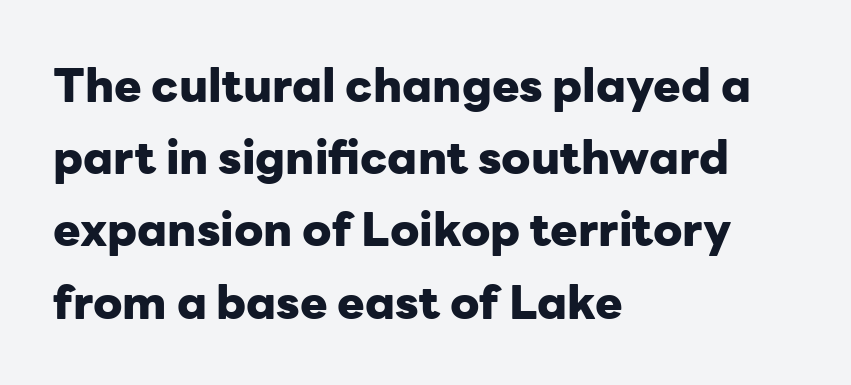
{"serif": "no", "italic": "no", "bold": "yes", "weight": "heavy", "width": "normal", "stroke_contrast": "low", "x_height": "medium", "monospaced": "no", "underline": "no", "align": "left", "line_spacing": "normal", "line_spacing_ratio": 1.57, "letter_spacing": "normal", "letter_spacing_em": 0.0, "glyph_px": 46}
